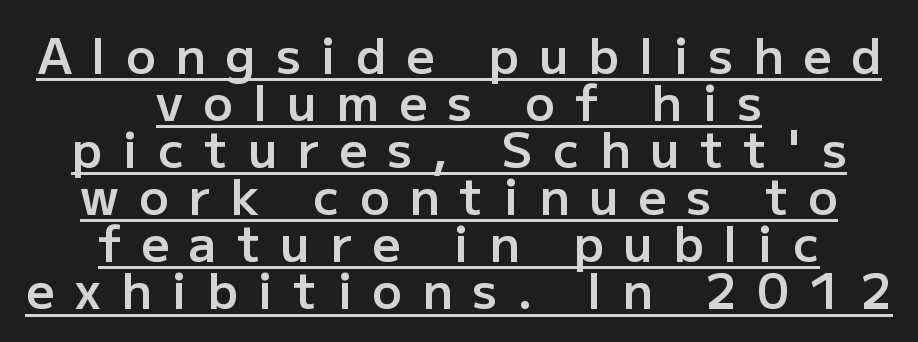
Q: Is the text bold? A: Semi-bold.
Q: Is the text italic (slanted)? A: No, it is upright.
Q: Is the typeface a serif or a sans-serif typeface? A: Sans-serif.
Q: Is the text underlined? A: Yes.
Q: How is the paragraph aligned? A: Centered.
Q: Is the spacing between letters normal or unusually wide? A: Unusually wide.
Q: Is the spacing between lines tight, normal or loose? A: Tight.
Q: Width (condensed, normal, or wide)? A: Normal.
Q: Stroke contrast? A: Low.
Q: x-height? A: Medium.
Q: Monospaced? A: No.
